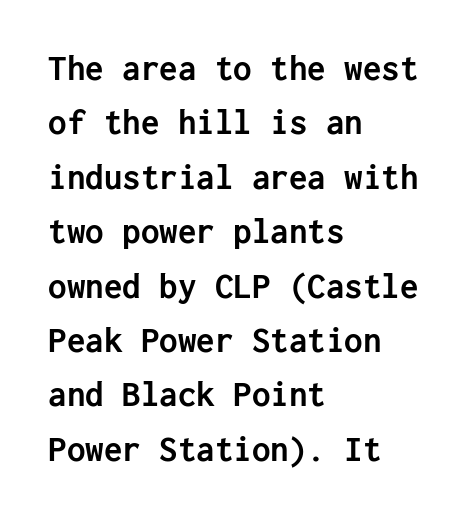
The image shows 37 px semibold sans-serif type, upright; set left-aligned, normal line spacing (1.47x), normal letter spacing, not underlined; low stroke contrast and a medium x-height.
